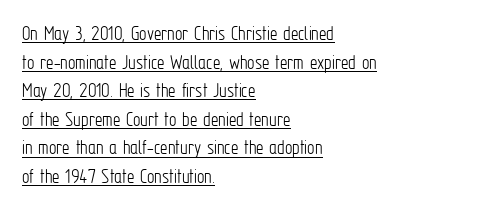
{"italic": "no", "bold": "no", "underline": "yes", "align": "left", "line_spacing": "normal", "line_spacing_ratio": 1.36, "letter_spacing": "normal", "letter_spacing_em": 0.0, "glyph_px": 21}
